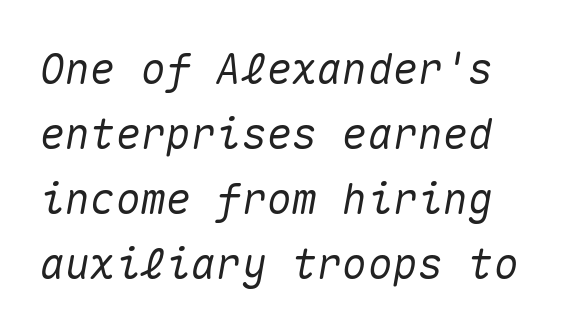
Each letter, wide or thin by design, is forced into the same width here. Rows of type keep a routine distance in the vertical direction. The whole block is typeset with a tilt. The letterforms sit shoulder to shoulder at normal distance. Honestly, there is no underline to notice here at all.
